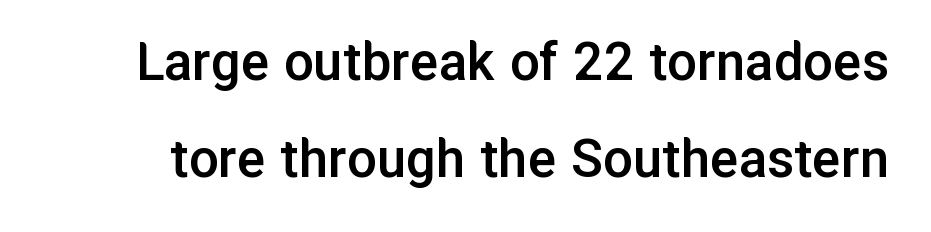
Q: Is the text bold? A: Semi-bold.
Q: Is the text italic (slanted)? A: No, it is upright.
Q: Is the typeface a serif or a sans-serif typeface? A: Sans-serif.
Q: Is the text underlined? A: No.
Q: Is the spacing between letters normal or unusually wide? A: Normal.
Q: Is the spacing between lines tight, normal or loose? A: Normal.
Q: Width (condensed, normal, or wide)? A: Normal.
Q: Stroke contrast? A: Low.
Q: x-height? A: Medium.
Q: Monospaced? A: No.
